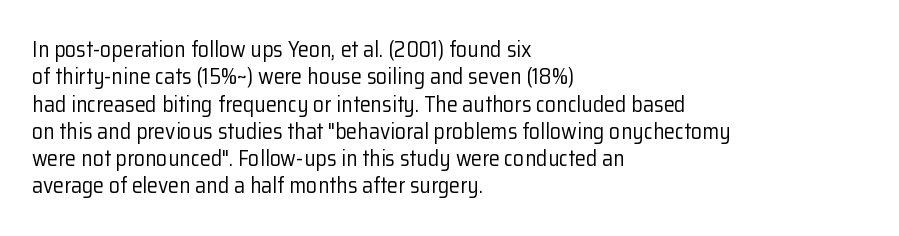
Rendered with straight, roman letterforms. Weight: not bold — regular or lighter. Words appear dense and cohesive because spacing is normal. Horizontal alignment here is leftward, the default for most running prose. A clean baseline with only descenders dipping below it.
